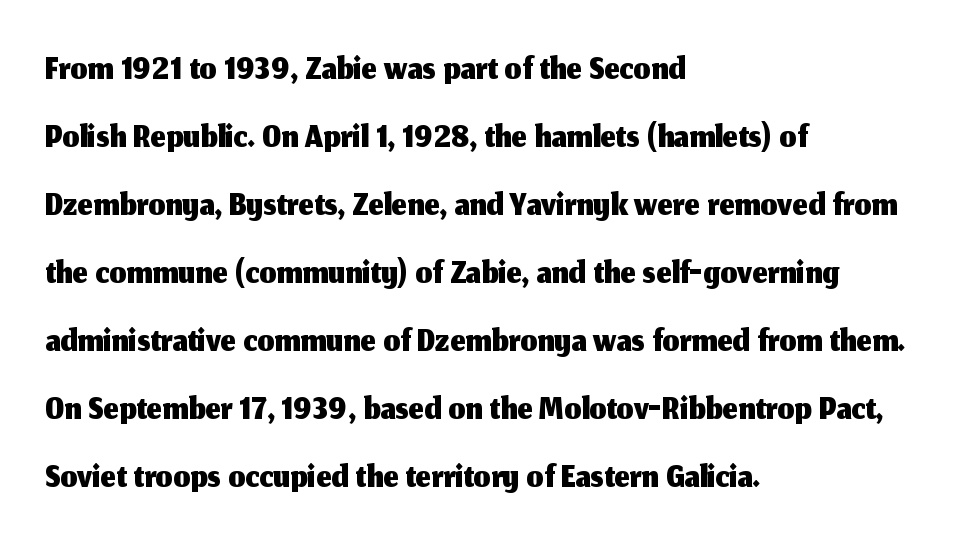
Q: Is the text italic (slanted)? A: No, it is upright.
Q: Is the typeface a serif or a sans-serif typeface? A: Sans-serif.
Q: Is the text underlined? A: No.
Q: How is the paragraph aligned? A: Left-aligned.
Q: Is the spacing between letters normal or unusually wide? A: Normal.
Q: Is the spacing between lines tight, normal or loose? A: Normal.
Q: Width (condensed, normal, or wide)? A: Normal.
Q: Stroke contrast? A: Medium.
Q: x-height? A: Medium.
Q: Monospaced? A: No.
